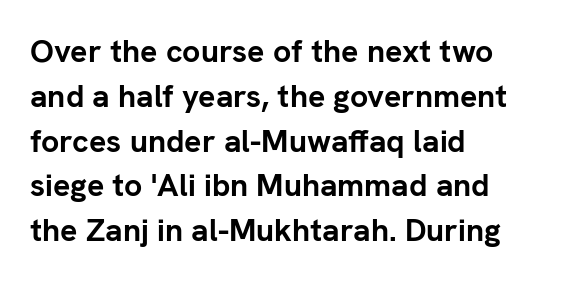
{"serif": "no", "italic": "no", "bold": "yes", "weight": "semibold", "width": "normal", "stroke_contrast": "low", "x_height": "medium", "monospaced": "no", "underline": "no", "align": "left", "line_spacing": "normal", "line_spacing_ratio": 1.4, "letter_spacing": "normal", "letter_spacing_em": 0.0, "glyph_px": 32}
